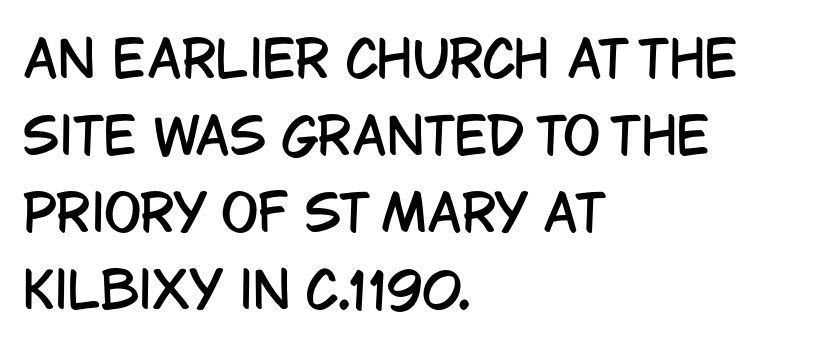
The image shows 50 px condensed sans-serif type, upright; set left-aligned, normal line spacing (1.54x), normal letter spacing, not underlined; low stroke contrast and a large x-height.
